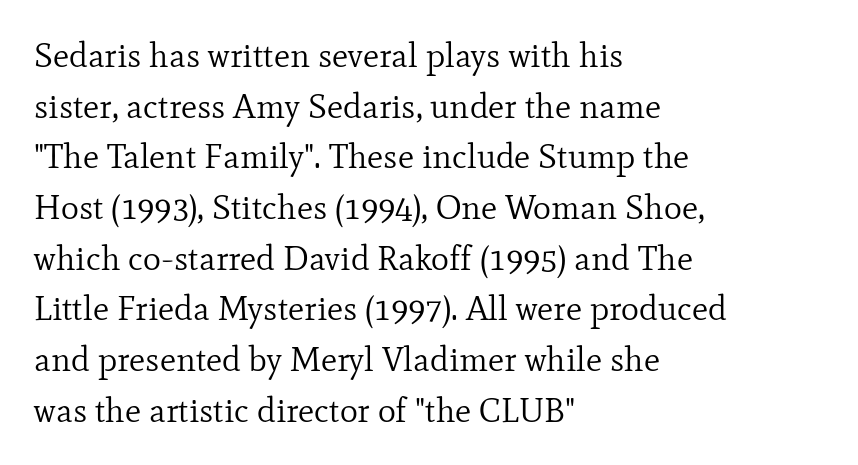
Q: Is the text bold? A: No.
Q: Is the text italic (slanted)? A: No, it is upright.
Q: Is the typeface a serif or a sans-serif typeface? A: Serif.
Q: Is the text underlined? A: No.
Q: How is the paragraph aligned? A: Left-aligned.
Q: Is the spacing between letters normal or unusually wide? A: Normal.
Q: Is the spacing between lines tight, normal or loose? A: Normal.
Q: Width (condensed, normal, or wide)? A: Normal.
Q: Stroke contrast? A: Low.
Q: x-height? A: Small.
Q: Monospaced? A: No.
